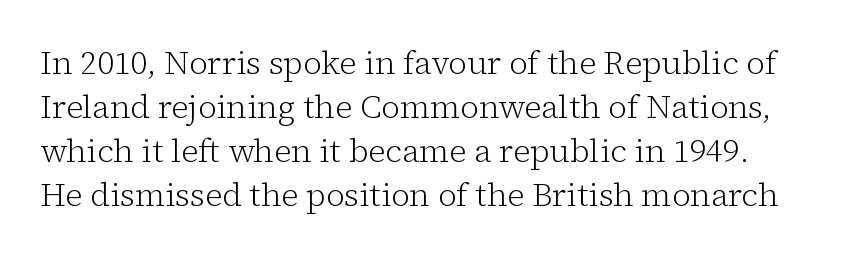
{"serif": "yes", "italic": "no", "bold": "no", "weight": "light", "width": "normal", "stroke_contrast": "low", "x_height": "medium", "monospaced": "no", "underline": "no", "line_spacing": "normal", "line_spacing_ratio": 1.37, "letter_spacing": "normal", "letter_spacing_em": 0.0, "glyph_px": 32}
